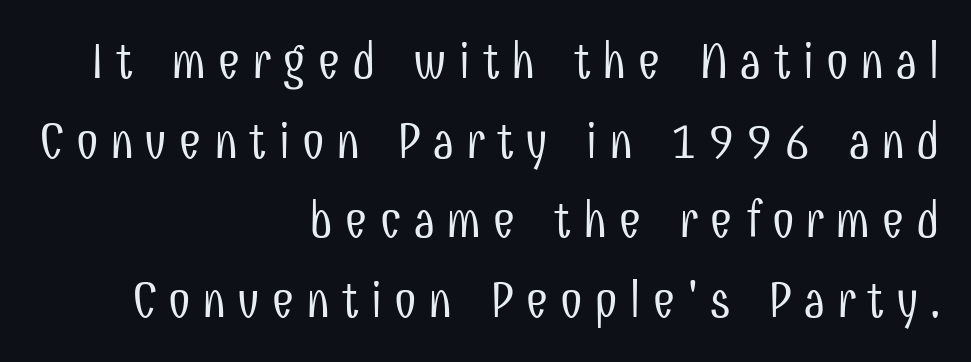
Does the lettering tilt? It doesn't — this is upright. The space beneath each line is pristine and unruled. What stands out about the letter spacing? Its width — letters are far apart. The vertical gap from one line to the next is medium. A student would call this right alignment; a typographer would say flush right, rag left. Each letter's strokes conclude bluntly, with no projecting serifs.
